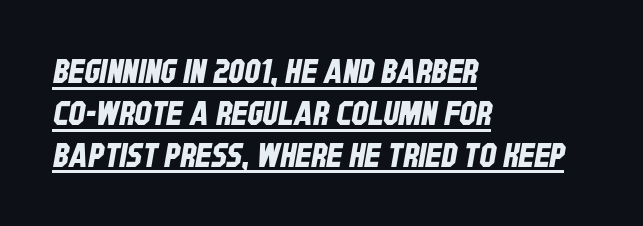
{"serif": "no", "width": "condensed", "stroke_contrast": "low", "x_height": "large", "monospaced": "no", "underline": "yes", "align": "left", "line_spacing": "normal", "line_spacing_ratio": 1.27, "letter_spacing": "normal", "letter_spacing_em": 0.0, "glyph_px": 33}
